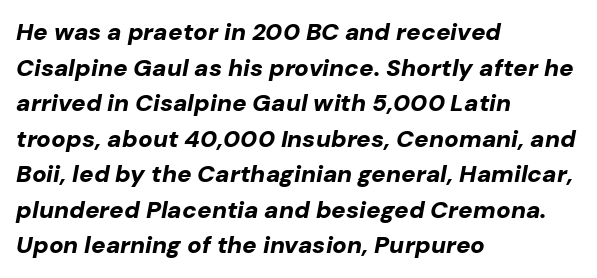
Q: Is the text bold? A: Yes.
Q: Is the text italic (slanted)? A: Yes, it leans right by about 10 degrees.
Q: Is the text underlined? A: No.
Q: How is the paragraph aligned? A: Left-aligned.
Q: Is the spacing between letters normal or unusually wide? A: Normal.
Q: Is the spacing between lines tight, normal or loose? A: Normal.
